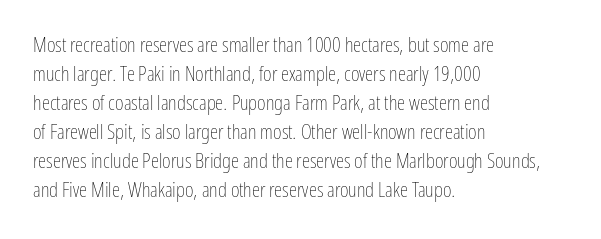
The image shows 21 px text type, upright; set left-aligned, normal line spacing (1.38x), normal letter spacing, not underlined.
